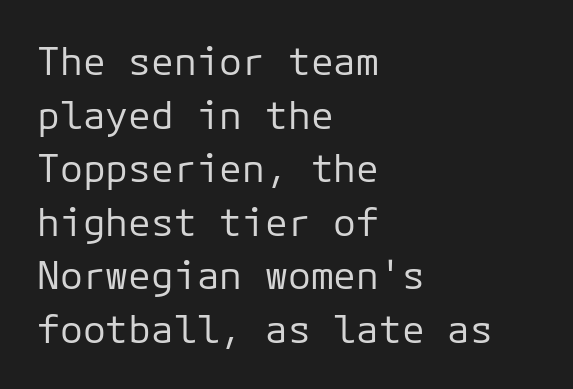
These lines stack with their left ends in a neat column. Italic: no, the glyphs are upright roman. Weight class: somewhere from thin through regular. This sample uses plain, unmodified letter spacing. Nope, no serifs anywhere on these letters.
